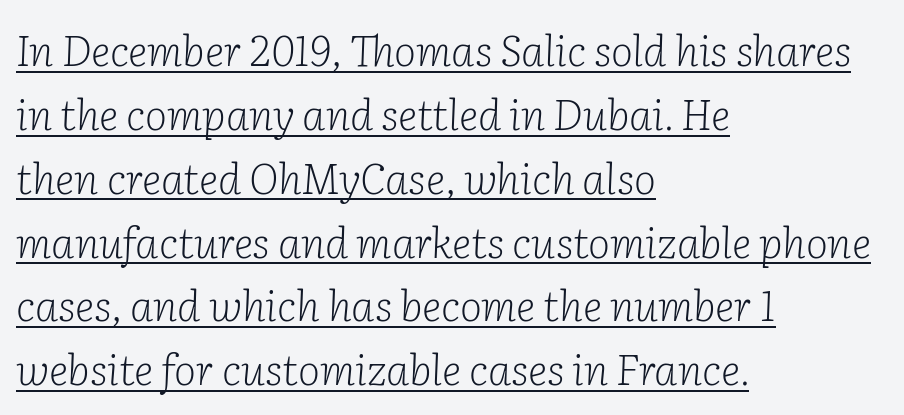
Q: Is the text bold? A: No.
Q: Is the text italic (slanted)? A: Yes, it leans right by about 2 degrees.
Q: Is the typeface a serif or a sans-serif typeface? A: Serif.
Q: Is the text underlined? A: Yes.
Q: How is the paragraph aligned? A: Left-aligned.
Q: Is the spacing between letters normal or unusually wide? A: Normal.
Q: Is the spacing between lines tight, normal or loose? A: Normal.
Q: Width (condensed, normal, or wide)? A: Normal.
Q: Stroke contrast? A: Low.
Q: x-height? A: Medium.
Q: Monospaced? A: No.
